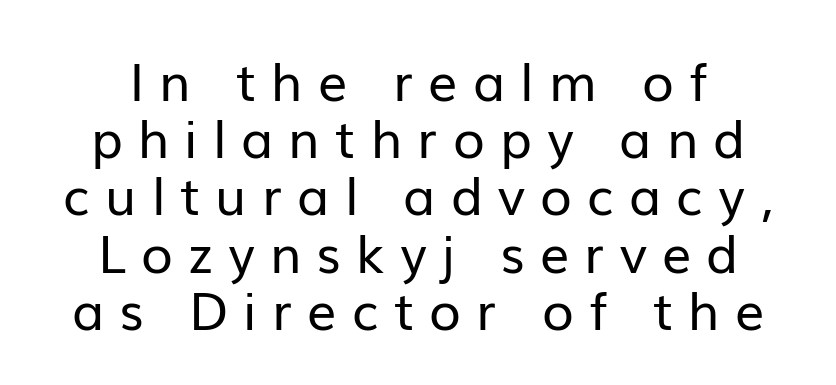
The typography opts for an upright posture over an oblique one. Quick note: underline off. The lines in this sample share a center point and differ in where they start and stop. Here the designer chose a conventional face with non-uniform glyph widths.
